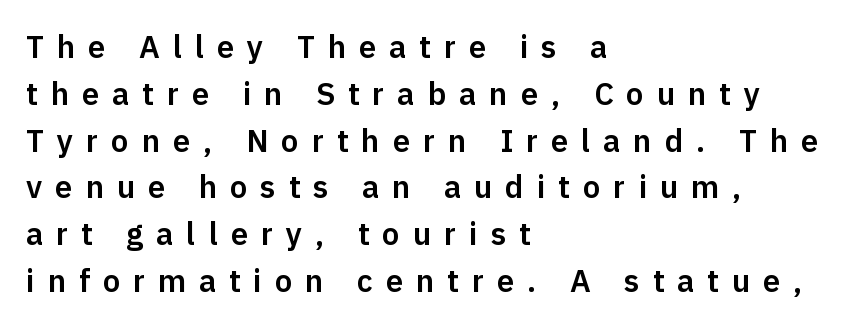
Q: Is the text italic (slanted)? A: No, it is upright.
Q: Is the typeface a serif or a sans-serif typeface? A: Sans-serif.
Q: Is the text underlined? A: No.
Q: How is the paragraph aligned? A: Left-aligned.
Q: Is the spacing between letters normal or unusually wide? A: Unusually wide.
Q: Is the spacing between lines tight, normal or loose? A: Normal.
Q: Width (condensed, normal, or wide)? A: Normal.
Q: Stroke contrast? A: Low.
Q: x-height? A: Medium.
Q: Monospaced? A: No.
